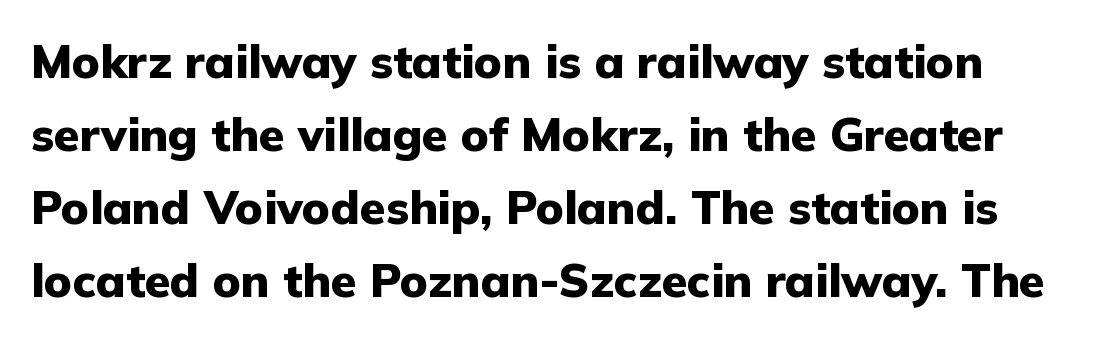
Q: Is the text bold? A: Yes.
Q: Is the text italic (slanted)? A: No, it is upright.
Q: Is the typeface a serif or a sans-serif typeface? A: Sans-serif.
Q: Is the text underlined? A: No.
Q: Is the spacing between letters normal or unusually wide? A: Normal.
Q: Is the spacing between lines tight, normal or loose? A: Normal.
Q: Width (condensed, normal, or wide)? A: Normal.
Q: Stroke contrast? A: Low.
Q: x-height? A: Medium.
Q: Monospaced? A: No.
